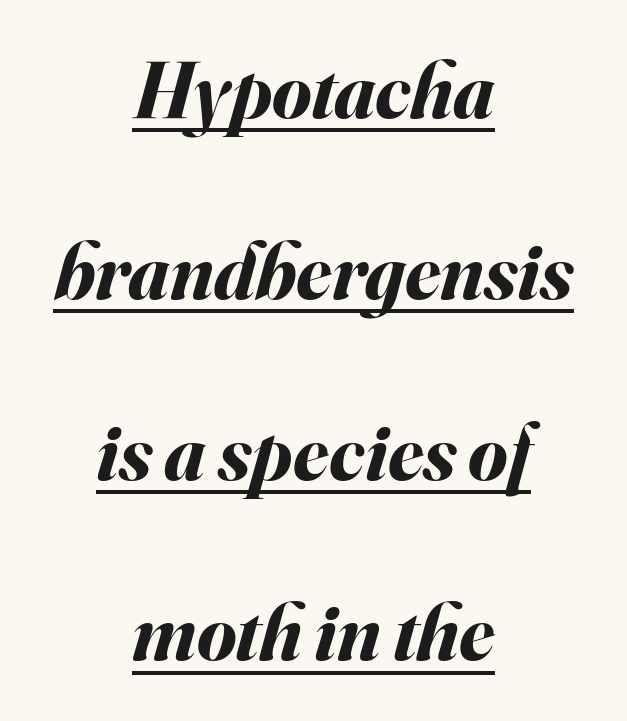
{"italic": "yes", "lean": "right", "slant_degrees": 16, "bold": "yes", "weight": "bold", "width": "normal", "stroke_contrast": "medium", "x_height": "small", "monospaced": "no", "underline": "yes", "align": "center", "line_spacing": "loose", "line_spacing_ratio": 2.26, "letter_spacing": "normal", "letter_spacing_em": 0.0, "glyph_px": 80}
